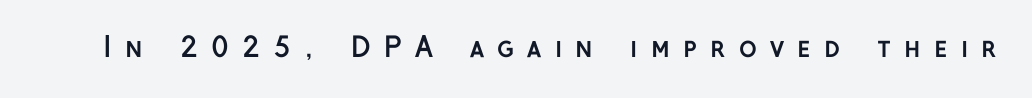
The image shows 27 px bold type, upright; set unusually wide letter spacing (+0.49 em), not underlined.
